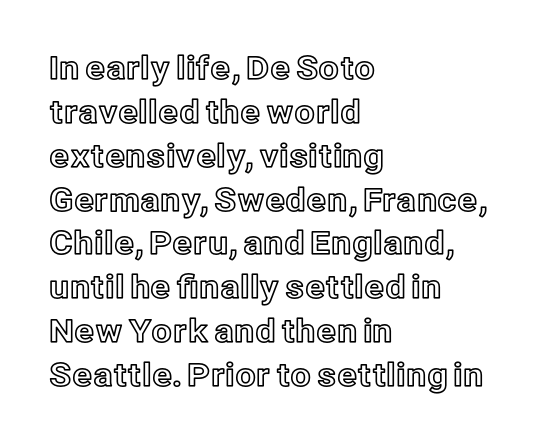
Q: Is the text italic (slanted)? A: No, it is upright.
Q: Is the text underlined? A: No.
Q: How is the paragraph aligned? A: Left-aligned.
Q: Is the spacing between letters normal or unusually wide? A: Normal.
Q: Is the spacing between lines tight, normal or loose? A: Normal.
Q: Width (condensed, normal, or wide)? A: Normal.
Q: x-height? A: Medium.
Q: Monospaced? A: No.
